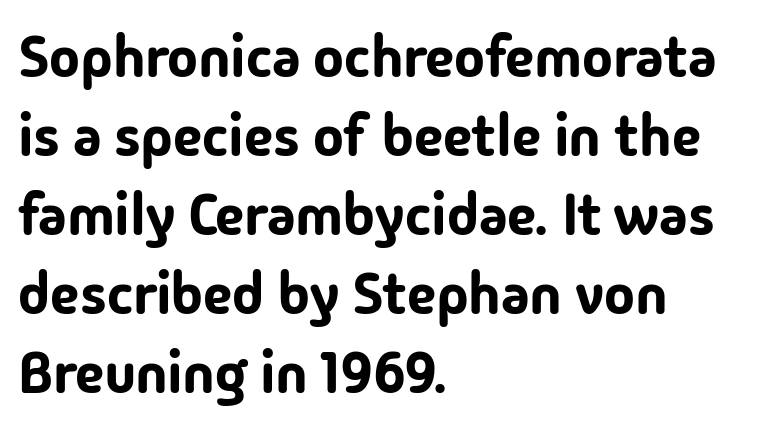
The type sits square on the baseline with zero lean. Each letter's strokes conclude bluntly, with no projecting serifs. The rendering keeps characters at their native spacing. The rendering uses a moderate line-height, typical for paragraphs.
